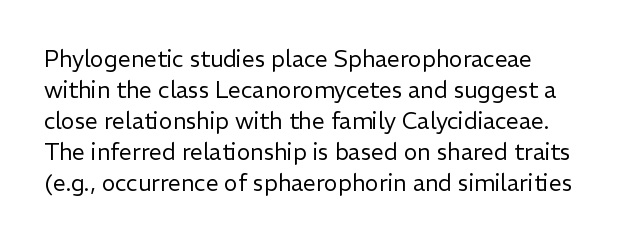
Q: Is the text bold? A: No.
Q: Is the text italic (slanted)? A: No, it is upright.
Q: Is the text underlined? A: No.
Q: How is the paragraph aligned? A: Left-aligned.
Q: Is the spacing between letters normal or unusually wide? A: Normal.
Q: Is the spacing between lines tight, normal or loose? A: Normal.
